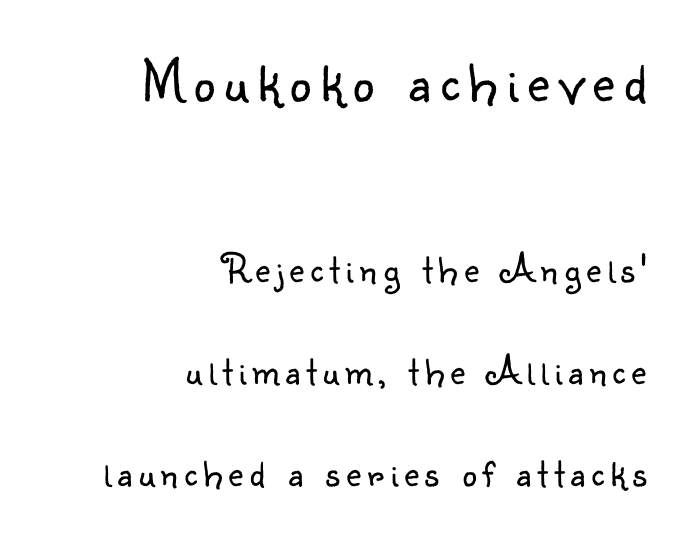
Q: Is the text bold? A: No.
Q: Is the text italic (slanted)? A: No, it is upright.
Q: Is the typeface a serif or a sans-serif typeface? A: Sans-serif.
Q: Is the text underlined? A: No.
Q: How is the paragraph aligned? A: Right-aligned.
Q: Is the spacing between lines tight, normal or loose? A: Loose.
Q: Which block of text is set in a larger size, the first (top) or the second (bottom)? A: The first (top) one.
Q: Width (condensed, normal, or wide)? A: Normal.
Q: Stroke contrast? A: Low.
Q: x-height? A: Small.
Q: Monospaced? A: No.
